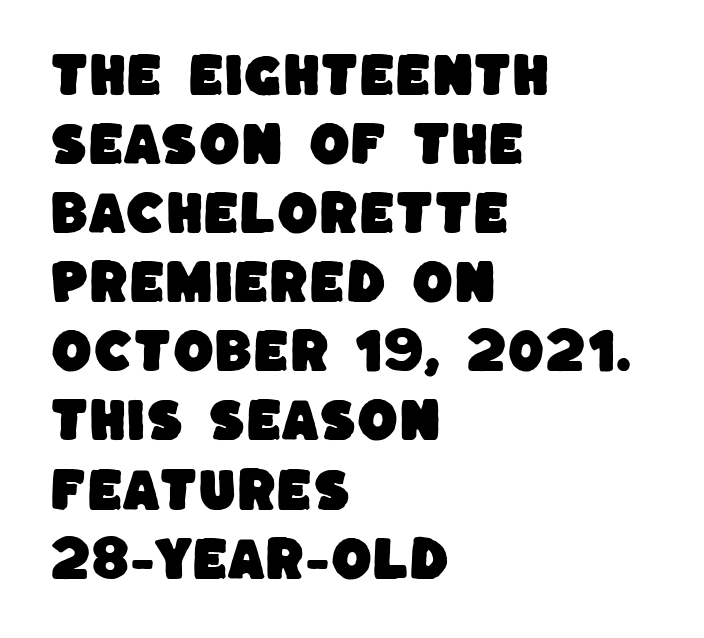
Note the varied advance widths — an 'i' is clearly narrower than an 'm'. Is the letter spacing exaggerated? No — it looks like the ordinary default. Line starts are locked; line ends wander. Each letter's strokes conclude bluntly, with no projecting serifs. The string is rendered with underlining switched off. This block has exactly the height ordinary leading produces.
